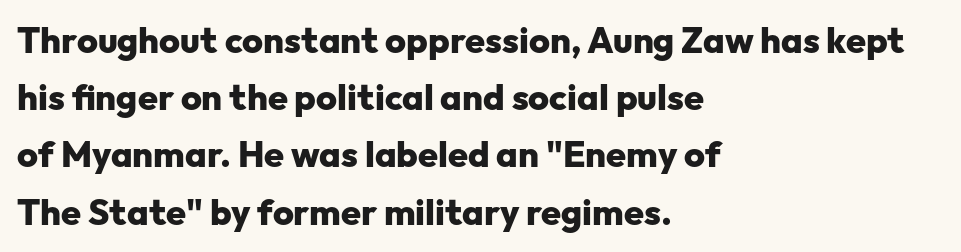
Q: Is the text bold? A: Yes.
Q: Is the text italic (slanted)? A: No, it is upright.
Q: Is the typeface a serif or a sans-serif typeface? A: Sans-serif.
Q: Is the text underlined? A: No.
Q: How is the paragraph aligned? A: Left-aligned.
Q: Is the spacing between letters normal or unusually wide? A: Normal.
Q: Is the spacing between lines tight, normal or loose? A: Normal.
Q: Width (condensed, normal, or wide)? A: Normal.
Q: Stroke contrast? A: Low.
Q: x-height? A: Medium.
Q: Monospaced? A: No.
